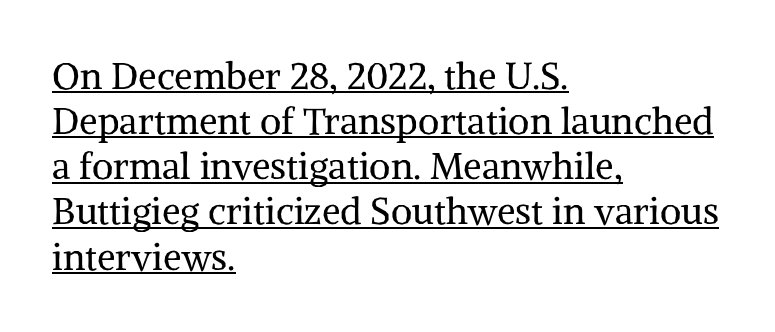
Q: Is the text bold? A: No.
Q: Is the text italic (slanted)? A: No, it is upright.
Q: Is the typeface a serif or a sans-serif typeface? A: Serif.
Q: Is the text underlined? A: Yes.
Q: How is the paragraph aligned? A: Left-aligned.
Q: Is the spacing between letters normal or unusually wide? A: Normal.
Q: Width (condensed, normal, or wide)? A: Normal.
Q: Stroke contrast? A: Medium.
Q: x-height? A: Medium.
Q: Monospaced? A: No.
